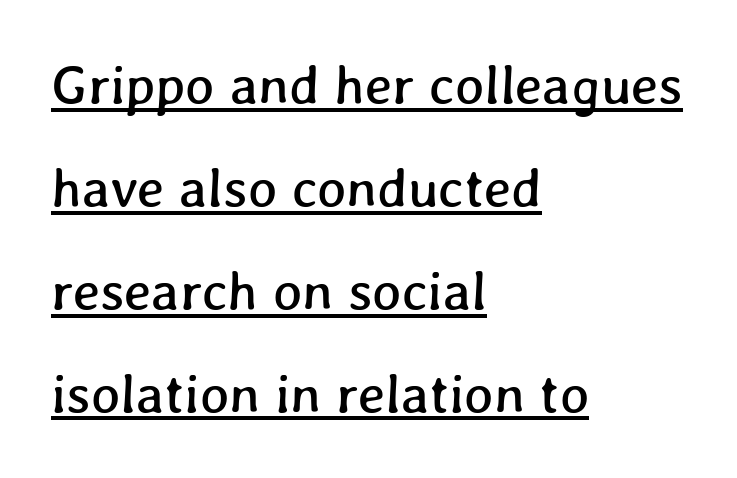
The image shows 55 px text type; set left-aligned, line spacing 1.87x, normal letter spacing, underlined; low stroke contrast and a medium x-height.
